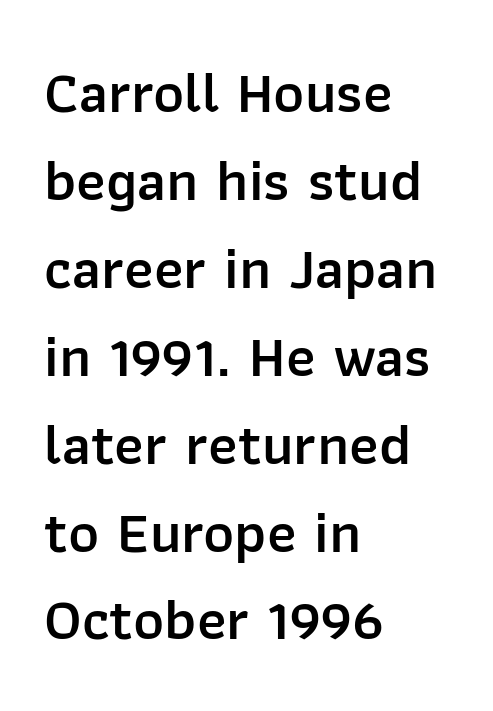
Q: Is the text bold? A: Semi-bold.
Q: Is the text italic (slanted)? A: No, it is upright.
Q: Is the typeface a serif or a sans-serif typeface? A: Sans-serif.
Q: Is the text underlined? A: No.
Q: How is the paragraph aligned? A: Left-aligned.
Q: Is the spacing between letters normal or unusually wide? A: Normal.
Q: Is the spacing between lines tight, normal or loose? A: Normal.
Q: Width (condensed, normal, or wide)? A: Normal.
Q: Stroke contrast? A: Low.
Q: x-height? A: Medium.
Q: Monospaced? A: No.
